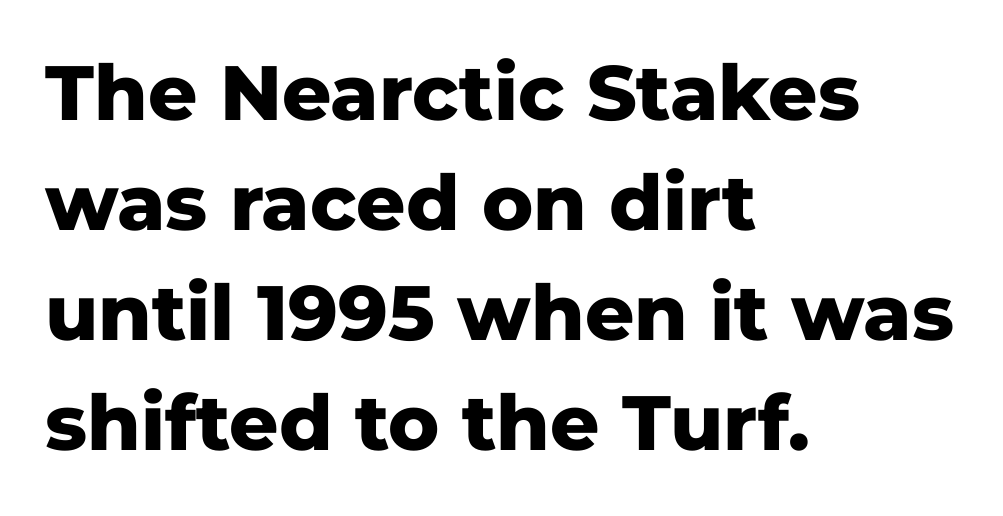
The image shows 77 px heavy sans-serif type, upright; set left-aligned, normal line spacing (1.43x), normal letter spacing, not underlined; low stroke contrast and a medium x-height.
